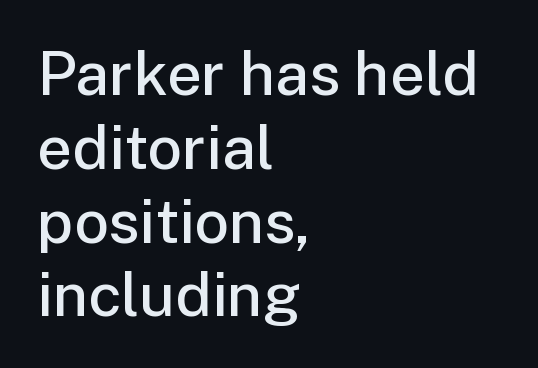
Font category for this specimen: sans-serif. Looks like regular typesetting: each glyph gets only the width it needs. What stands out about the letter spacing? Nothing — it is the standard amount. Casual observation: everything's shoved over to the left.
